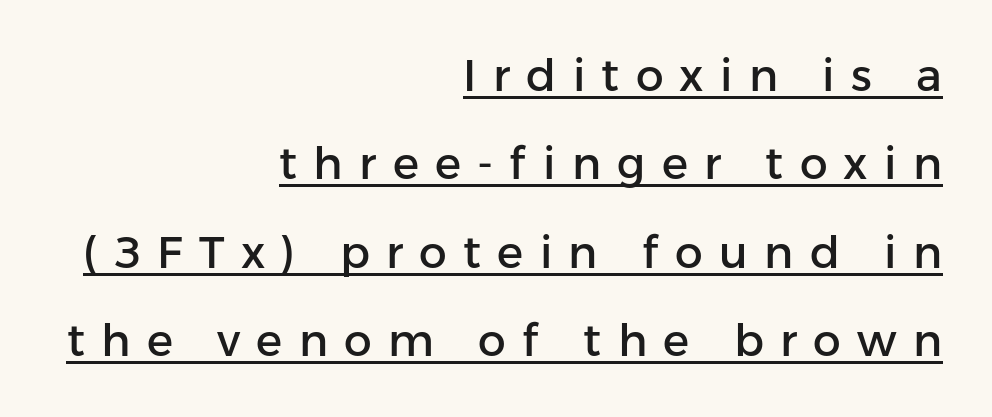
This rendering employs a face without finishing strokes, i.e., a sans-serif. Italic? Not at all — the glyphs are vertical. In terms of letterspacing, this is a distinctly airy, spread setting. A typesetter would call this proportional, since set widths differ per character.
